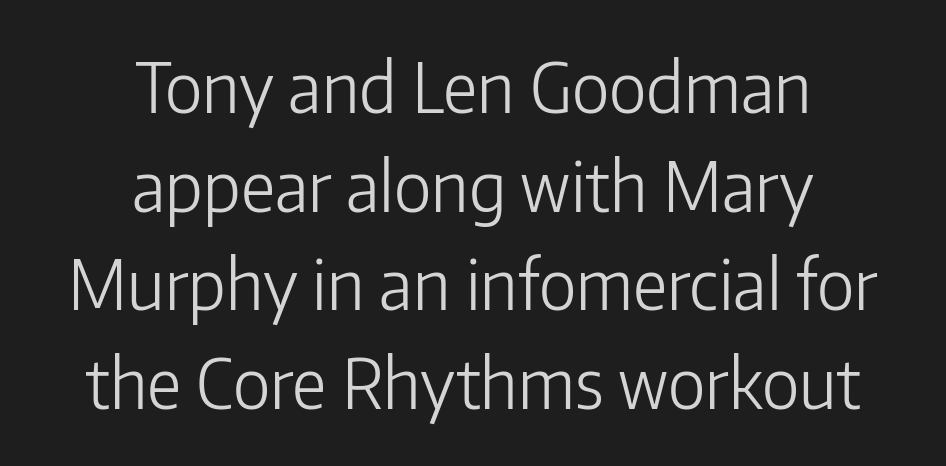
Q: Is the text bold? A: No.
Q: Is the text italic (slanted)? A: No, it is upright.
Q: Is the typeface a serif or a sans-serif typeface? A: Sans-serif.
Q: Is the text underlined? A: No.
Q: How is the paragraph aligned? A: Centered.
Q: Is the spacing between letters normal or unusually wide? A: Normal.
Q: Is the spacing between lines tight, normal or loose? A: Normal.
Q: Width (condensed, normal, or wide)? A: Normal.
Q: Stroke contrast? A: Low.
Q: x-height? A: Medium.
Q: Monospaced? A: No.
